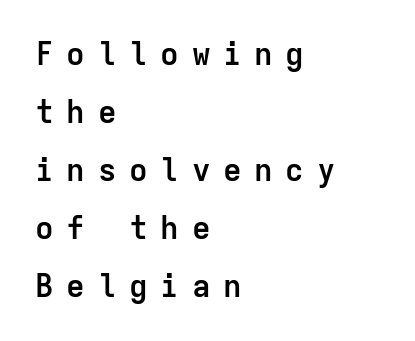
{"serif": "no", "italic": "no", "bold": "yes", "weight": "semibold", "width": "normal", "stroke_contrast": "low", "x_height": "medium", "monospaced": "yes", "underline": "no", "align": "left", "line_spacing_ratio": 1.87, "letter_spacing": "wide", "letter_spacing_em": 0.41, "glyph_px": 31}
